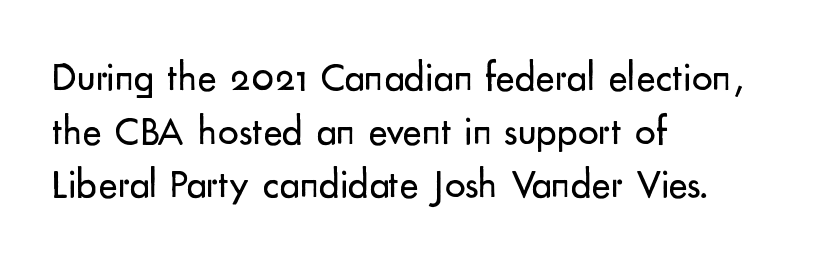
Q: Is the text bold? A: No.
Q: Is the text italic (slanted)? A: No, it is upright.
Q: Is the typeface a serif or a sans-serif typeface? A: Sans-serif.
Q: Is the text underlined? A: No.
Q: How is the paragraph aligned? A: Left-aligned.
Q: Is the spacing between letters normal or unusually wide? A: Normal.
Q: Is the spacing between lines tight, normal or loose? A: Normal.
Q: Width (condensed, normal, or wide)? A: Normal.
Q: Stroke contrast? A: Low.
Q: x-height? A: Small.
Q: Monospaced? A: No.
